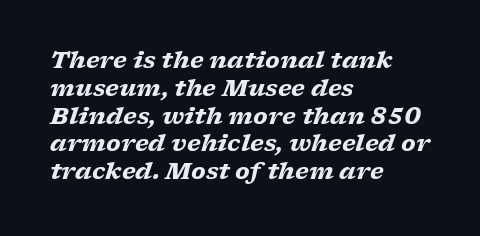
The image shows 23 px bold type, italic (leaning right); set left-aligned, line spacing 1.21x, normal letter spacing, not underlined.
